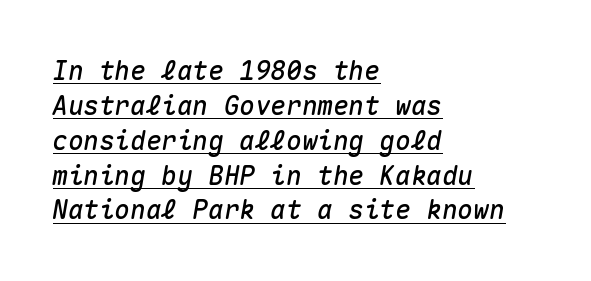
{"italic": "yes", "lean": "right", "slant_degrees": 10, "underline": "yes", "align": "left", "line_spacing": "normal", "line_spacing_ratio": 1.34, "letter_spacing": "normal", "letter_spacing_em": 0.0, "glyph_px": 26}
